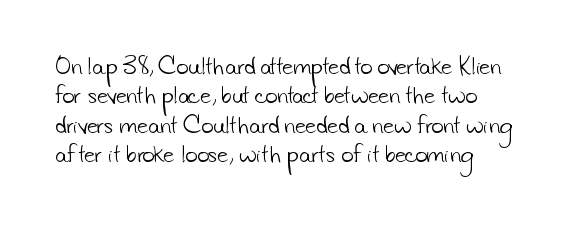
Q: Is the text bold? A: No.
Q: Is the text underlined? A: No.
Q: Is the spacing between letters normal or unusually wide? A: Normal.
Q: Is the spacing between lines tight, normal or loose? A: Normal.
